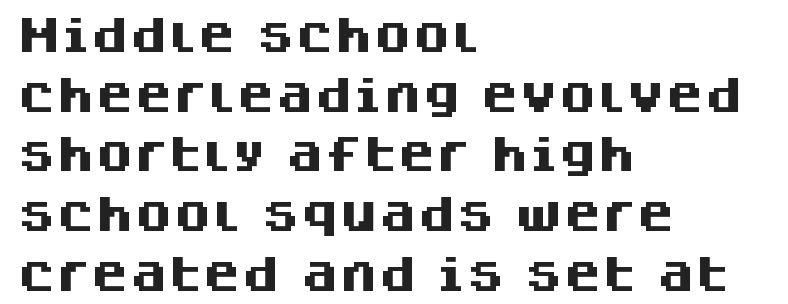
The letterforms sit shoulder to shoulder at normal distance. This rendering employs a face without finishing strokes, i.e., a sans-serif. Any mark beneath the type? The region is blank. Characters remain perfectly vertical along every line. The letters advance in unequal steps, a hallmark of proportional type. Students, observe: this is what conventionally led text looks like.
